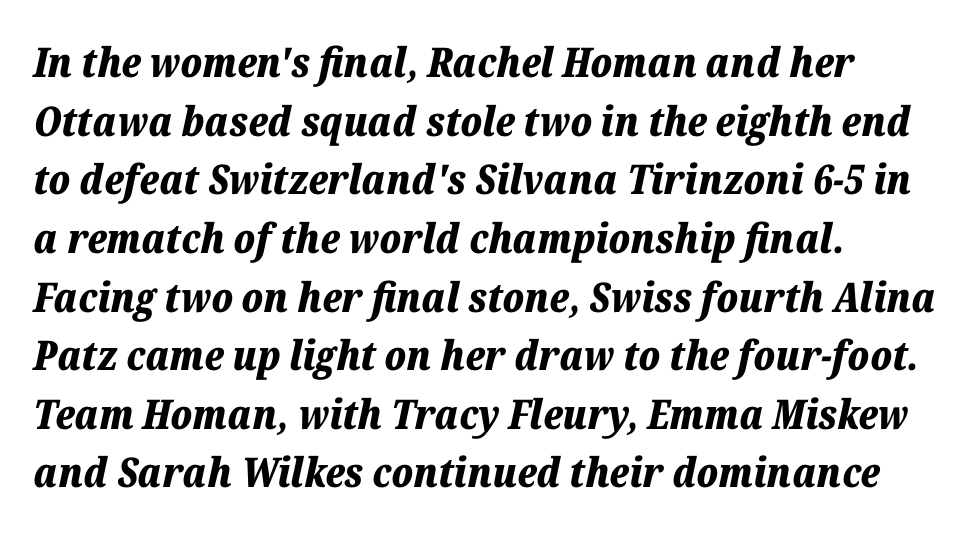
Reading down the column, the eye jumps a familiar distance to each next line. This sample is left-justified, so line endings fall wherever the words run out. This is oblique type, the kind used for emphasis or titles. Think of a printed novel: that variable character pitch is what you see here.
